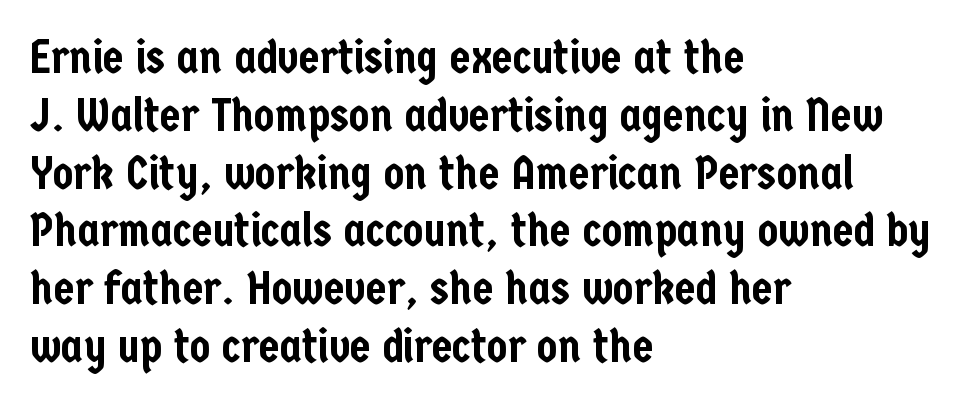
{"serif": "no", "italic": "no", "width": "condensed", "stroke_contrast": "low", "x_height": "medium", "monospaced": "no", "underline": "no", "align": "left", "line_spacing_ratio": 1.23, "letter_spacing": "normal", "letter_spacing_em": 0.0, "glyph_px": 47}
